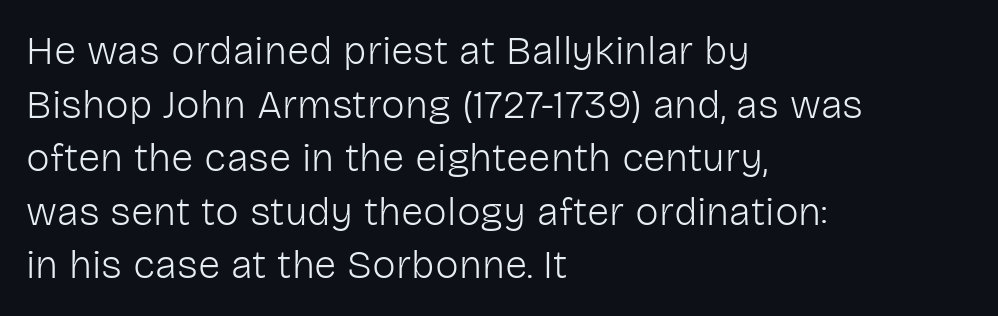
{"serif": "no", "italic": "no", "bold": "no", "weight": "light", "width": "normal", "stroke_contrast": "low", "x_height": "medium", "monospaced": "no", "underline": "no", "align": "left", "line_spacing": "normal", "line_spacing_ratio": 1.34, "letter_spacing": "normal", "letter_spacing_em": 0.0, "glyph_px": 40}
